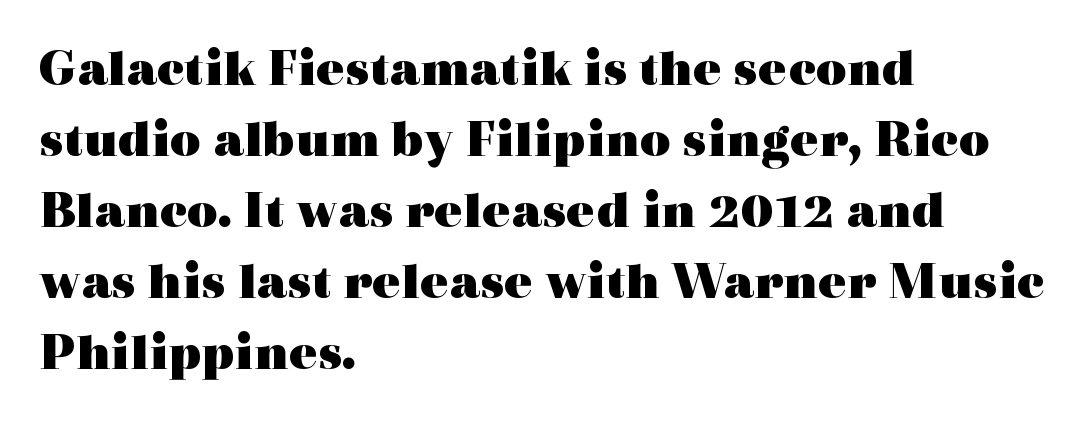
Look at the stroke-to-counter ratio: heavy, a bold. These lines are rendered in a variable-pitch font. Leading: standard. Does the copy run flush right? No — it runs flush left. The glyphs in this specimen are seriffed.
